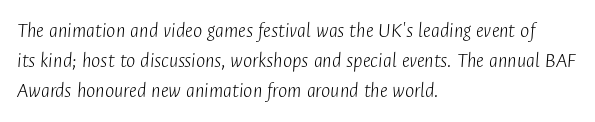
Q: Is the text bold? A: No.
Q: Is the text italic (slanted)? A: Yes, it leans right by about 4 degrees.
Q: Is the text underlined? A: No.
Q: How is the paragraph aligned? A: Left-aligned.
Q: Is the spacing between letters normal or unusually wide? A: Normal.
Q: Is the spacing between lines tight, normal or loose? A: Normal.
